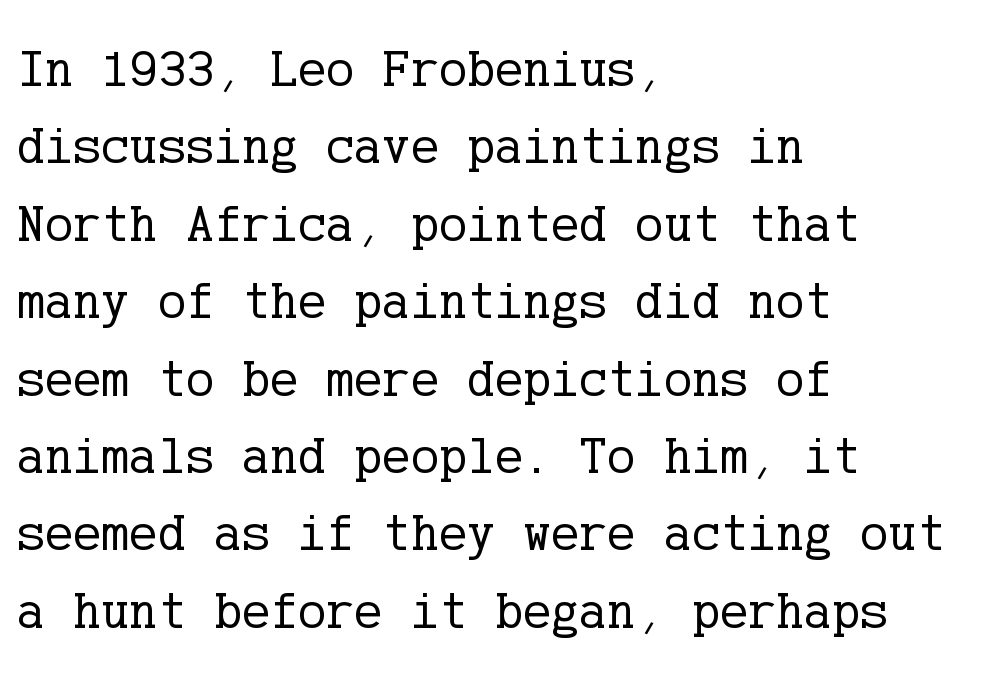
Summary of vertical rhythm: regular, with standard interline spacing. Here the glyphs are tracked normally, forming tight word shapes. Alignment: flush left. Lines of text with bare space underneath.
